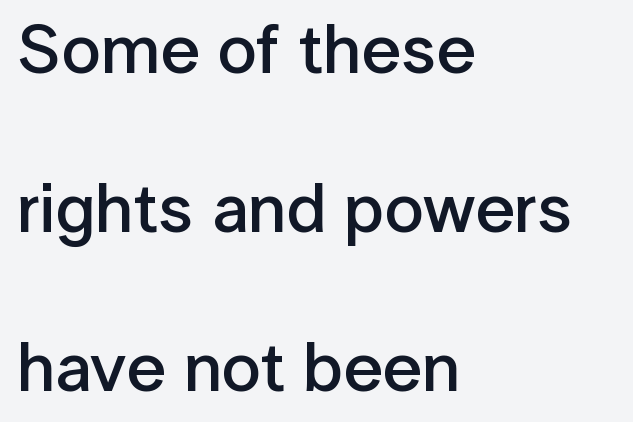
The image shows 70 px semibold sans-serif type, upright; set left-aligned, loose line spacing (2.27x), normal letter spacing, not underlined; low stroke contrast and a medium x-height.
